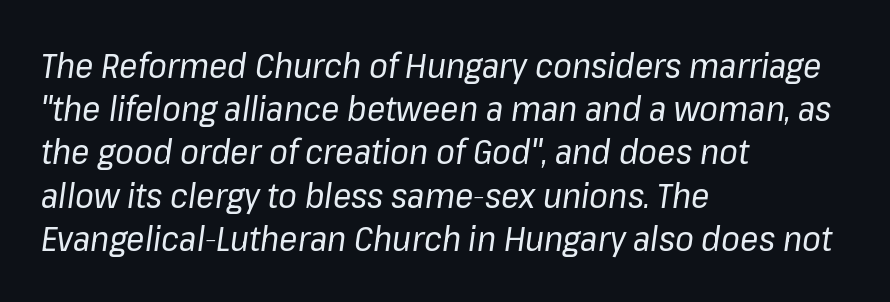
The image shows 34 px regular-weight type, italic (leaning right); set left-aligned, normal line spacing (1.27x), normal letter spacing, not underlined; low stroke contrast and a medium x-height.
